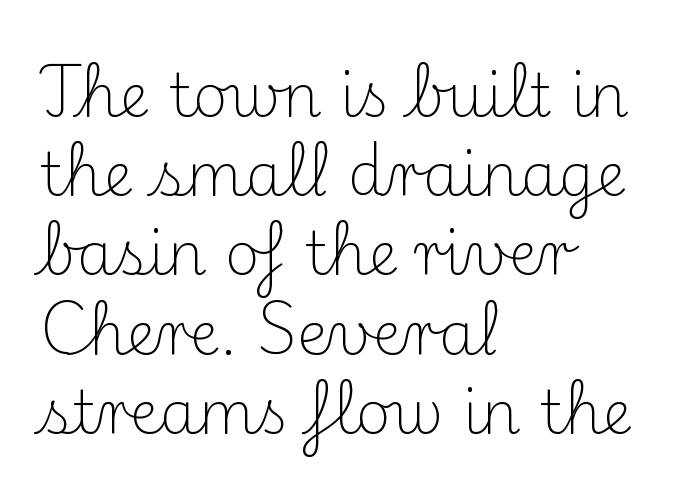
The image shows 60 px light serif type, upright; set left-aligned, normal line spacing (1.32x), normal letter spacing, not underlined; medium stroke contrast and a small x-height.
